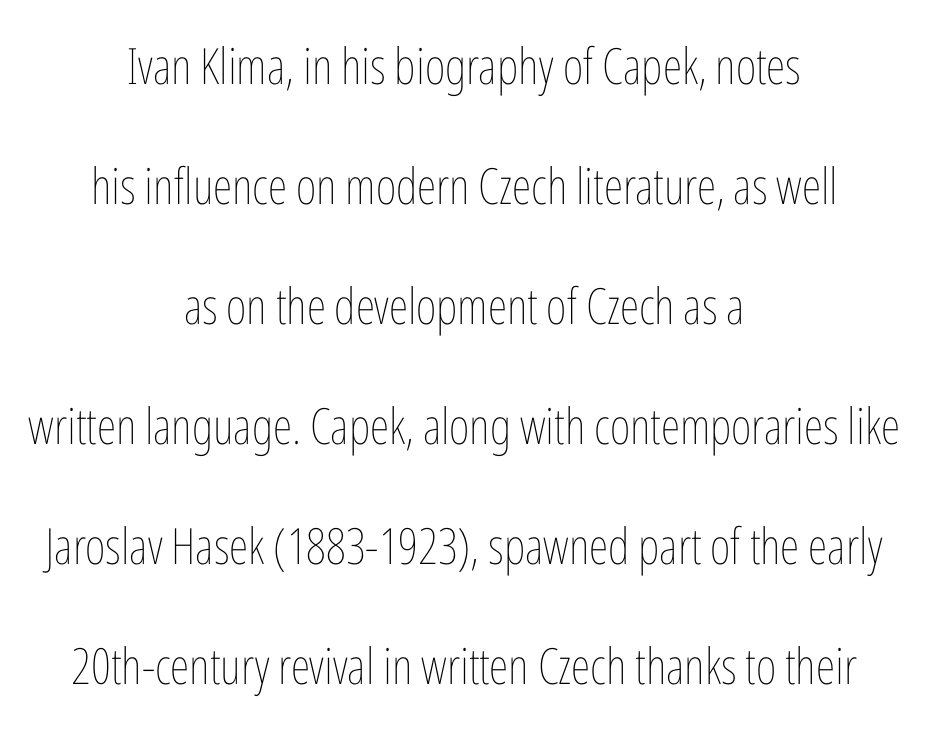
The image shows 50 px thin, condensed type, upright; set centered, loose line spacing (2.4x), normal letter spacing, not underlined; low stroke contrast and a medium x-height.
